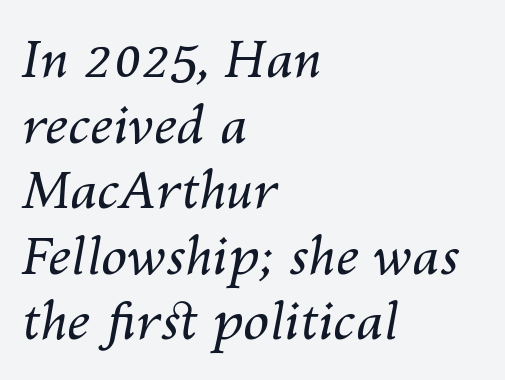
Heft: none added — not bold. Clear beneath every line of the passage. The rendering uses natural spacing where letterforms have individual widths. Italic: yes, the glyphs are oblique. This block has exactly the height ordinary leading produces.
